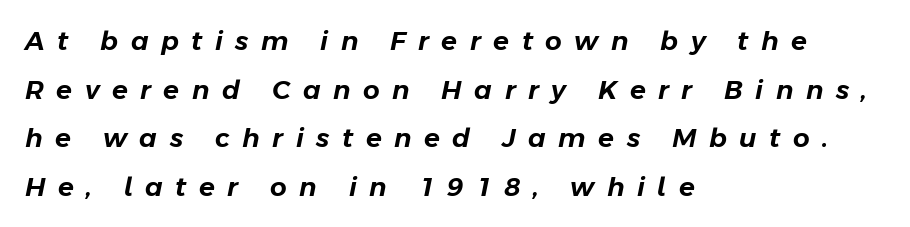
Between one letter and the next there's a generous, obvious gap. Check the space under the baseline: it is left empty. Short and long lines alike share a common starting point at left. The passage shown leans; its letterforms are oblique.
